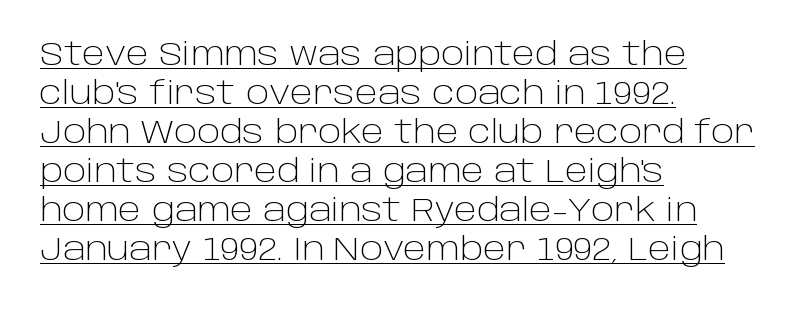
The lettering holds an erect, upright posture throughout. Varying glyph widths throughout — classic text-font behaviour. Quick note: underline on. Notice how the passage keeps a crisp vertical edge on the left only. The lines sit at an ordinary, default distance from one another. Nothing unusual about the tracking: characters are spaced as the font intends.
